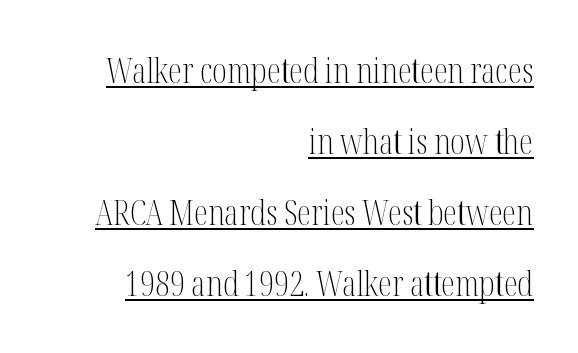
Q: Is the text bold? A: No.
Q: Is the text italic (slanted)? A: No, it is upright.
Q: Is the typeface a serif or a sans-serif typeface? A: Serif.
Q: Is the text underlined? A: Yes.
Q: How is the paragraph aligned? A: Right-aligned.
Q: Is the spacing between letters normal or unusually wide? A: Normal.
Q: Is the spacing between lines tight, normal or loose? A: Loose.
Q: Width (condensed, normal, or wide)? A: Condensed.
Q: Stroke contrast? A: Medium.
Q: x-height? A: Medium.
Q: Monospaced? A: No.
